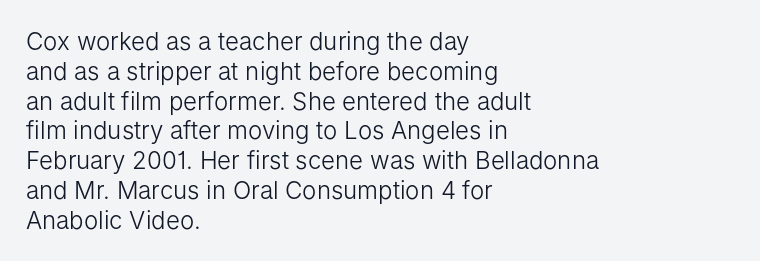
{"italic": "no", "bold": "no", "underline": "no", "align": "left", "line_spacing_ratio": 1.24, "letter_spacing": "normal", "letter_spacing_em": 0.0, "glyph_px": 24}
